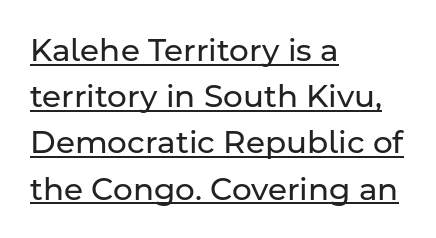
The image shows 31 px regular-weight sans-serif type, upright; set left-aligned, normal line spacing (1.49x), normal letter spacing, underlined; low stroke contrast and a medium x-height.
